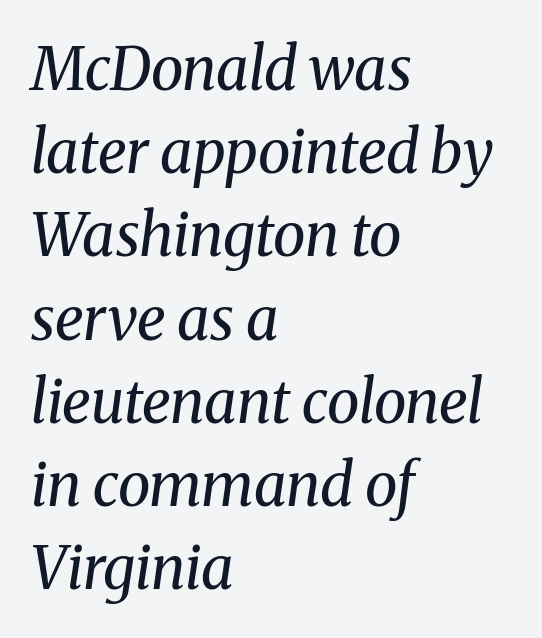
Q: Is the text bold? A: No.
Q: Is the text italic (slanted)? A: Yes, it leans right by about 8 degrees.
Q: Is the typeface a serif or a sans-serif typeface? A: Serif.
Q: Is the text underlined? A: No.
Q: How is the paragraph aligned? A: Left-aligned.
Q: Is the spacing between letters normal or unusually wide? A: Normal.
Q: Is the spacing between lines tight, normal or loose? A: Normal.
Q: Width (condensed, normal, or wide)? A: Normal.
Q: Stroke contrast? A: Medium.
Q: x-height? A: Medium.
Q: Monospaced? A: No.
